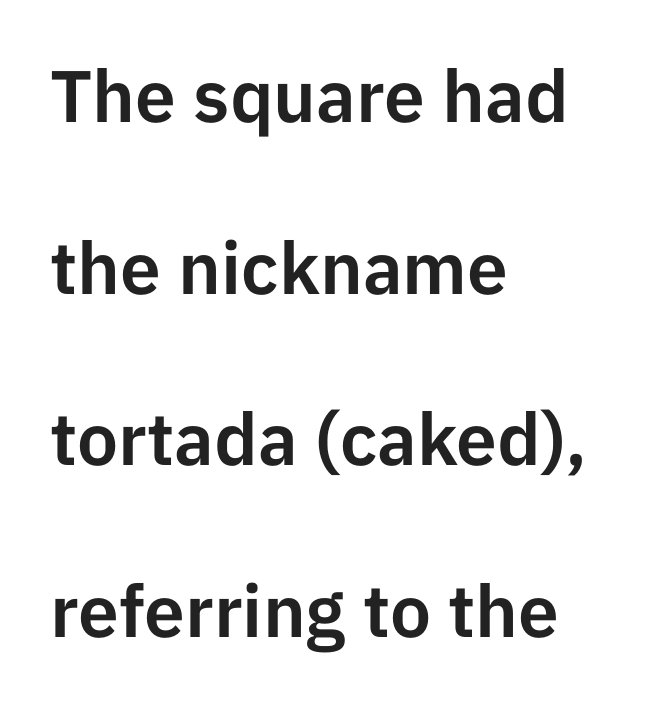
Q: Is the text italic (slanted)? A: No, it is upright.
Q: Is the typeface a serif or a sans-serif typeface? A: Sans-serif.
Q: Is the text underlined? A: No.
Q: How is the paragraph aligned? A: Left-aligned.
Q: Is the spacing between letters normal or unusually wide? A: Normal.
Q: Is the spacing between lines tight, normal or loose? A: Loose.
Q: Width (condensed, normal, or wide)? A: Normal.
Q: Stroke contrast? A: Low.
Q: x-height? A: Medium.
Q: Monospaced? A: No.
